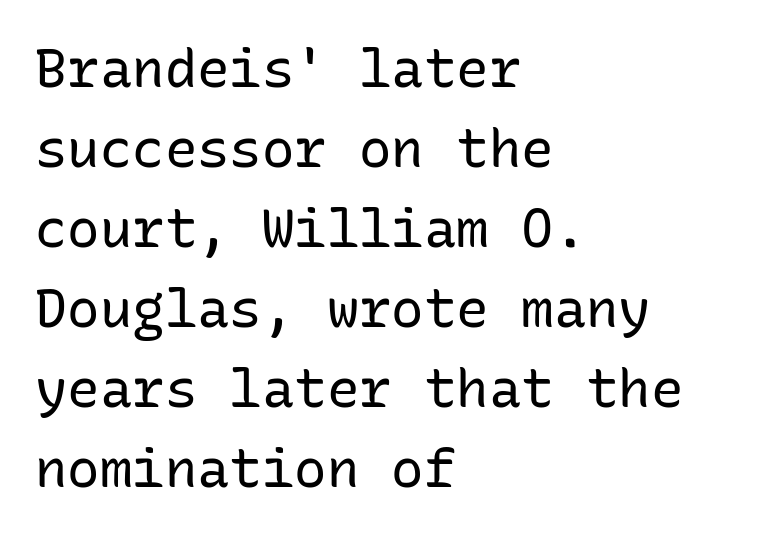
The typeface has the unassuming heft of standard copy or less. Every stem runs plumb, perpendicular to the baseline. Each row of text sits above clean, open space. This sample has the even, mechanical cadence of fixed-width lettering. Spacing between characters is what you'd get straight out of the box. The ragged edge is on the right, which tells us the setting is flush left.
